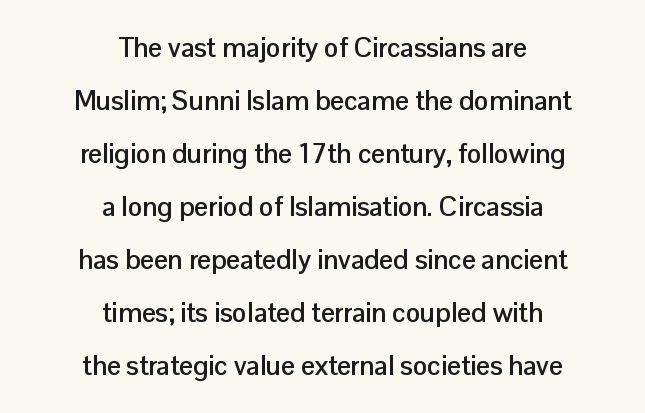
Does the weight exceed regular? Yes, all the way to bold. The lines are quadded center. Clear beneath every line of the passage. Characters follow at the spacing the type designer built in.
